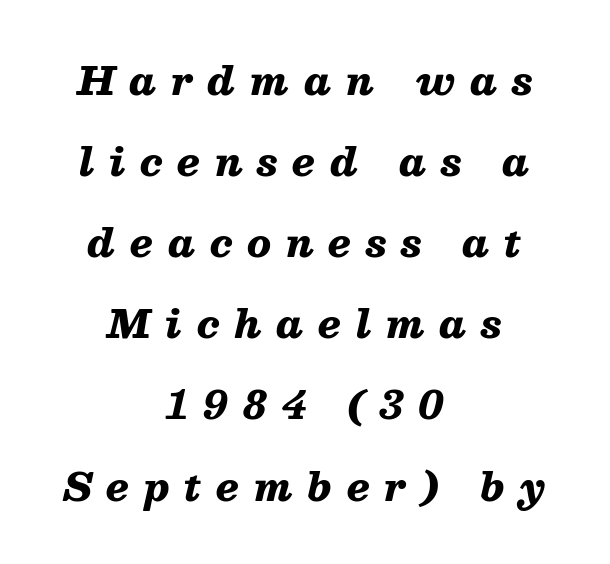
Q: Is the text bold? A: Yes.
Q: Is the text italic (slanted)? A: Yes, it leans right by about 13 degrees.
Q: Is the text underlined? A: No.
Q: How is the paragraph aligned? A: Centered.
Q: Is the spacing between letters normal or unusually wide? A: Unusually wide.
Q: Is the spacing between lines tight, normal or loose? A: Loose.
Q: Width (condensed, normal, or wide)? A: Normal.
Q: Stroke contrast? A: Medium.
Q: x-height? A: Medium.
Q: Monospaced? A: No.
